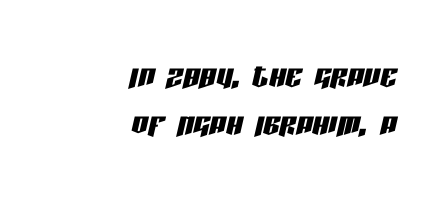
The letters advance in unequal steps, a hallmark of proportional type. Letter spacing: default. These lines stack with their right ends in a neat column. Beneath every word, the page is bare. Tall strokes in this sample are angled rather than plumb.
